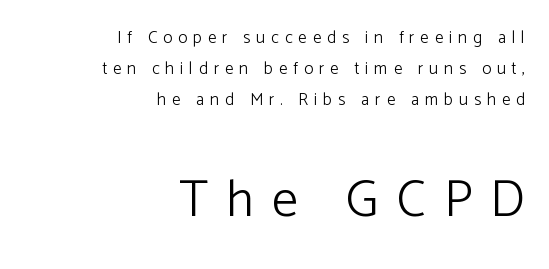
This sample uses an upright cut, with every glyph sitting square on the baseline. One-word summary of the alignment: right. Bigger letters appear in the bottom chunk; the top chunk is reduced. Is the letter spacing exaggerated? Yes — the characters are pushed far apart.
